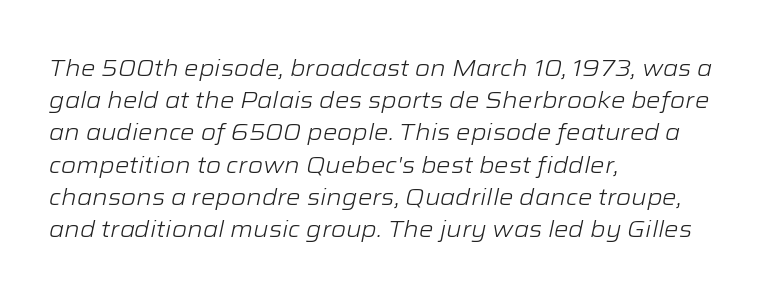
A normal amount of white space separates one row of letters from the next. The strokes carry an ordinary text weight at most. A student would call this left alignment; a typographer would say flush left, rag right. The area under the type is left untouched. Letter spacing: default.
